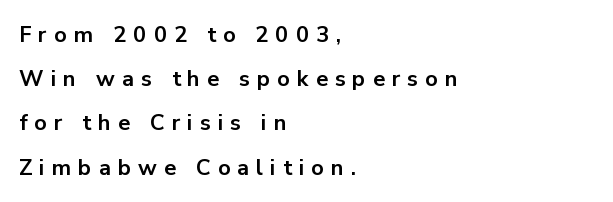
{"italic": "no", "bold": "yes", "underline": "no", "align": "left", "line_spacing": "loose", "line_spacing_ratio": 2.01, "letter_spacing": "wide", "letter_spacing_em": 0.32, "glyph_px": 22}
